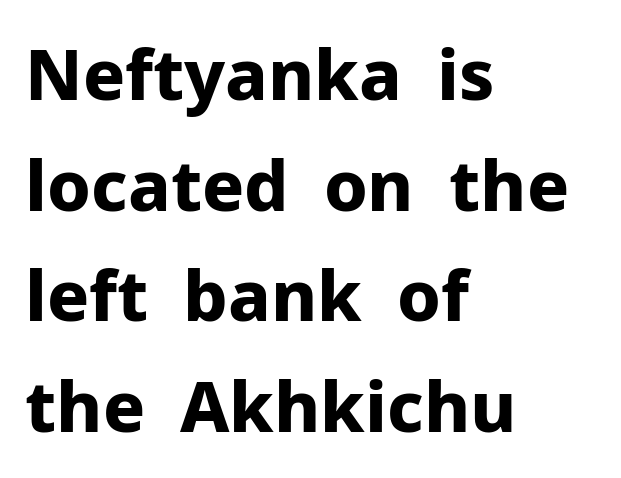
Between one letter and the next there's only the usual sliver of space. Lines of text with bare space underneath. Horizontal alignment here is leftward, the default for most running prose. The typography opts for an upright posture over an oblique one. Compared with typical paragraphs, the rows here are spaced about the same.
